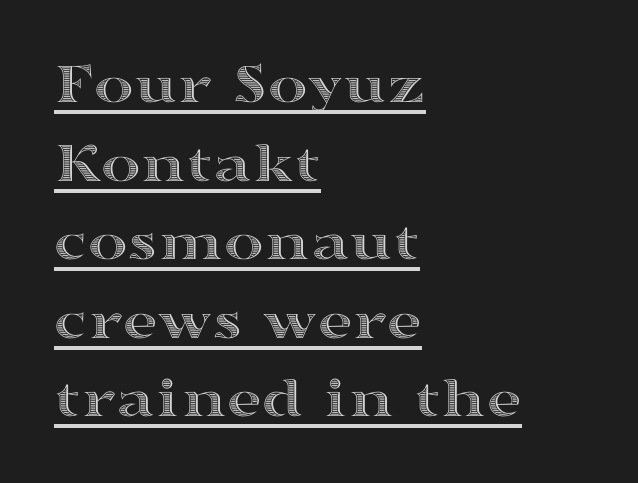
{"italic": "no", "width": "wide", "x_height": "medium", "monospaced": "no", "underline": "yes", "align": "left", "line_spacing": "normal", "line_spacing_ratio": 1.31, "letter_spacing": "normal", "letter_spacing_em": 0.0, "glyph_px": 60}
